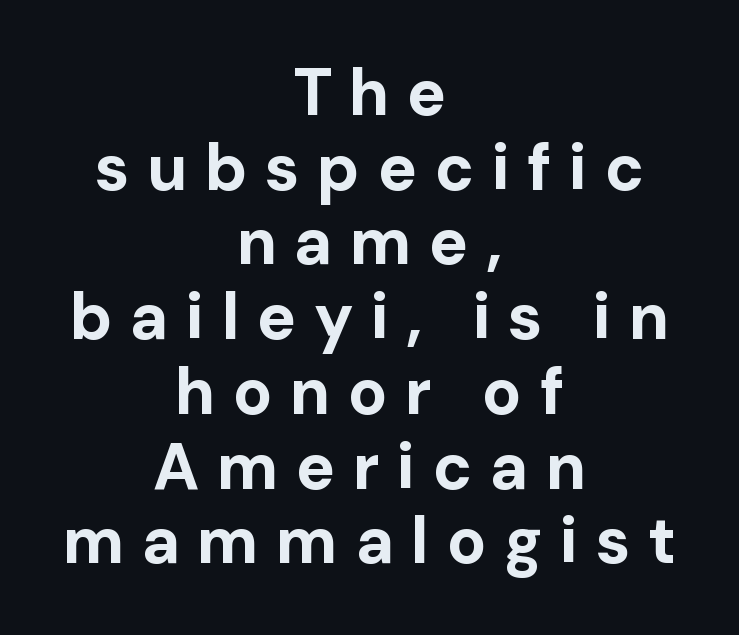
{"serif": "no", "italic": "no", "bold": "yes", "weight": "bold", "width": "normal", "stroke_contrast": "low", "x_height": "medium", "monospaced": "no", "underline": "no", "align": "center", "line_spacing": "tight", "line_spacing_ratio": 1.15, "letter_spacing": "wide", "letter_spacing_em": 0.27, "glyph_px": 65}
